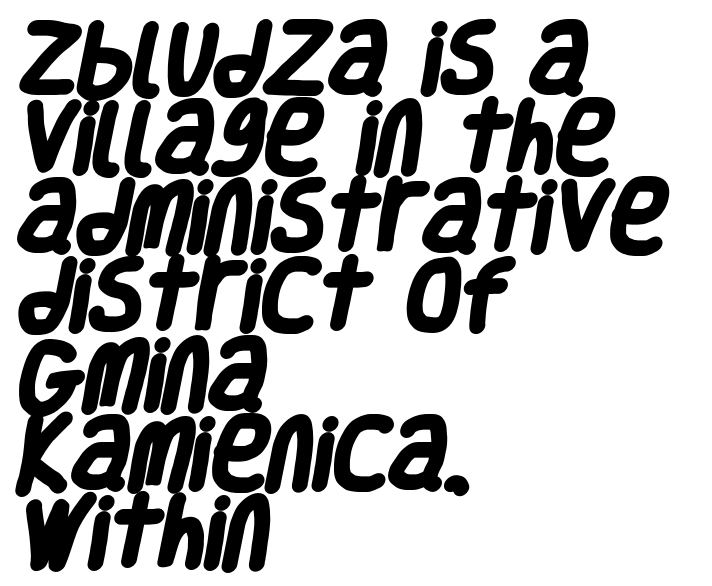
The image shows 79 px heavy, condensed sans-serif type; set left-aligned, tight line spacing (1.0x), normal letter spacing, not underlined; low stroke contrast and a large x-height.
